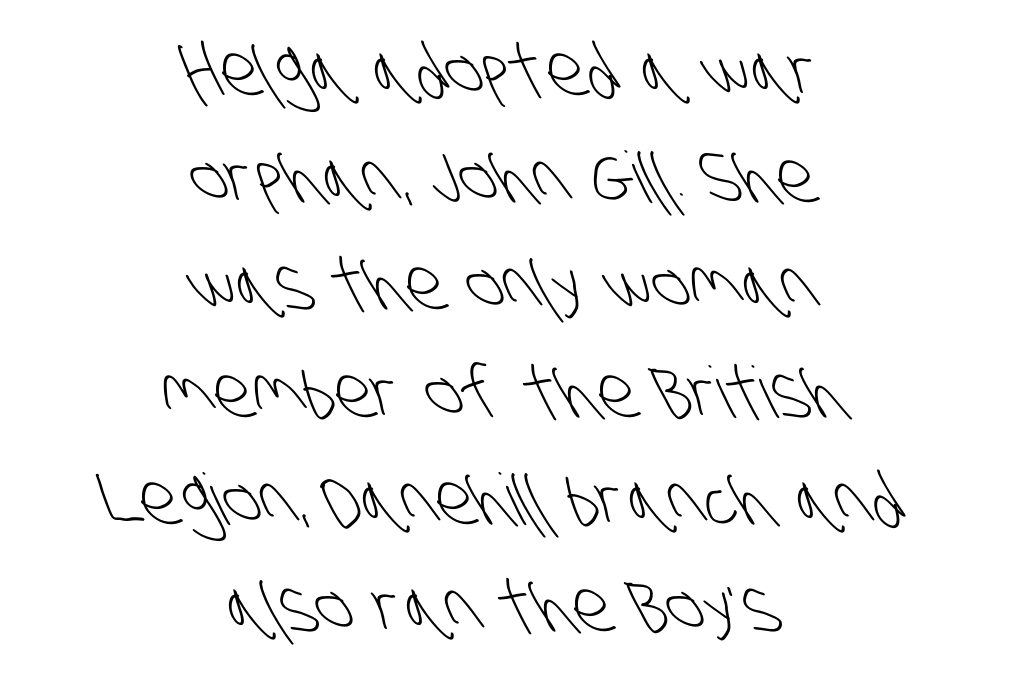
The typesetting does not lean heavy: it is not bold. Here the designer chose a conventional face with non-uniform glyph widths. Spacing between characters is what you'd get straight out of the box. Leftover space on each line is divided equally before and after the words. The letters carry no serifs — their stems end cleanly without finishing strokes. Leading matches the norm, producing a regular column.
